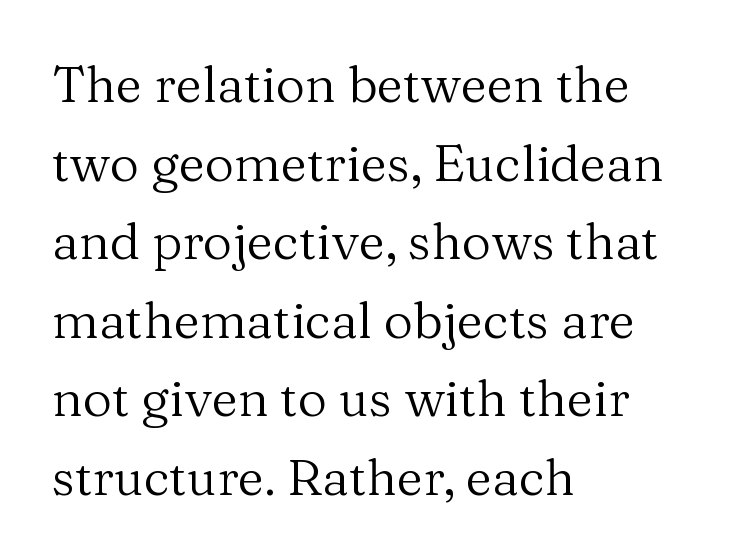
Q: Is the text bold? A: No.
Q: Is the text italic (slanted)? A: No, it is upright.
Q: Is the typeface a serif or a sans-serif typeface? A: Serif.
Q: Is the text underlined? A: No.
Q: How is the paragraph aligned? A: Left-aligned.
Q: Is the spacing between letters normal or unusually wide? A: Normal.
Q: Is the spacing between lines tight, normal or loose? A: Normal.
Q: Width (condensed, normal, or wide)? A: Normal.
Q: Stroke contrast? A: Medium.
Q: x-height? A: Medium.
Q: Monospaced? A: No.
